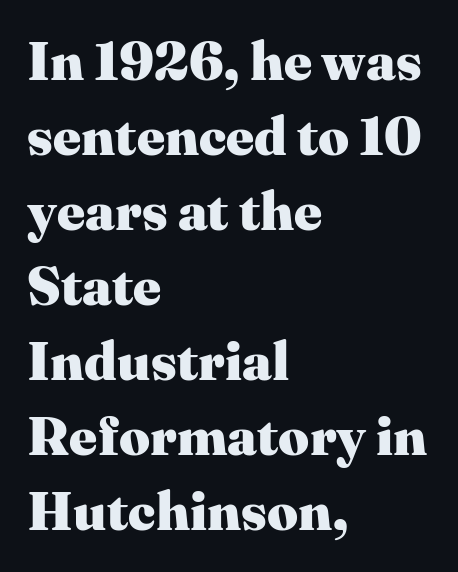
Q: Is the text bold? A: Yes.
Q: Is the text italic (slanted)? A: No, it is upright.
Q: Is the typeface a serif or a sans-serif typeface? A: Serif.
Q: Is the text underlined? A: No.
Q: How is the paragraph aligned? A: Left-aligned.
Q: Is the spacing between letters normal or unusually wide? A: Normal.
Q: Is the spacing between lines tight, normal or loose? A: Normal.
Q: Width (condensed, normal, or wide)? A: Normal.
Q: Stroke contrast? A: Medium.
Q: x-height? A: Medium.
Q: Monospaced? A: No.
